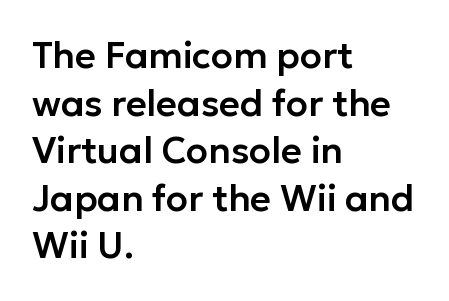
Q: Is the text italic (slanted)? A: No, it is upright.
Q: Is the typeface a serif or a sans-serif typeface? A: Sans-serif.
Q: Is the text underlined? A: No.
Q: How is the paragraph aligned? A: Left-aligned.
Q: Is the spacing between letters normal or unusually wide? A: Normal.
Q: Is the spacing between lines tight, normal or loose? A: Normal.
Q: Width (condensed, normal, or wide)? A: Normal.
Q: Stroke contrast? A: Low.
Q: x-height? A: Medium.
Q: Monospaced? A: No.
